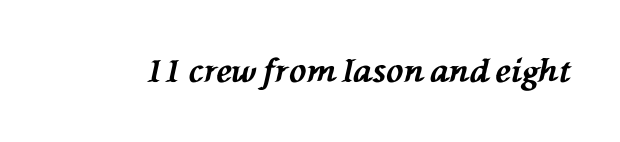
Notice how thick the strokes are: this is what a full bold looks like. Nobody touched the tracking dial on this one. The rendering uses natural spacing where letterforms have individual widths. Quick note: underline off.
